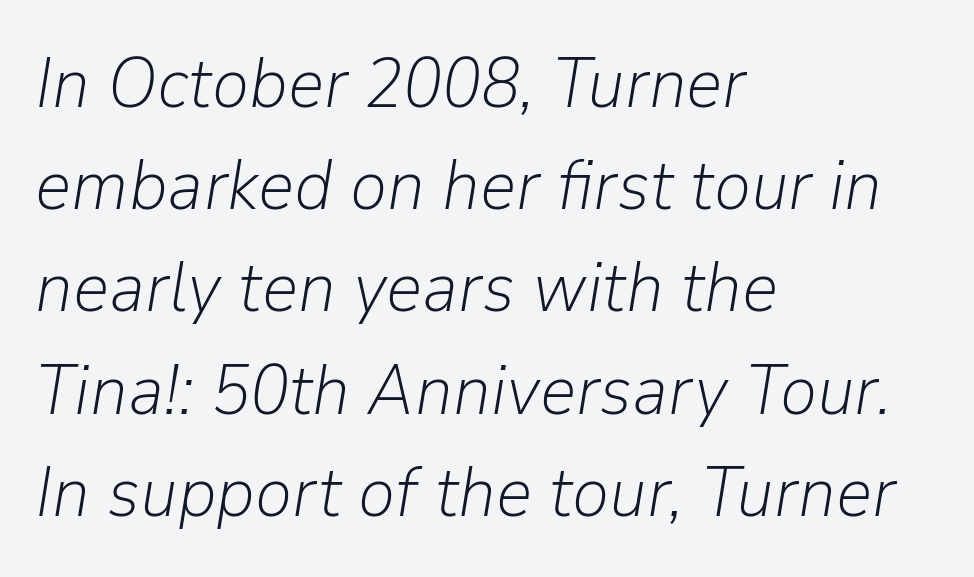
Is the block centered? No — it sits flush against the left margin. The face used here has a pronounced slope to its letters. A normal amount of white space separates one row of letters from the next. No word sits above an underline. Stems here are at most as thick as an everyday book face.
